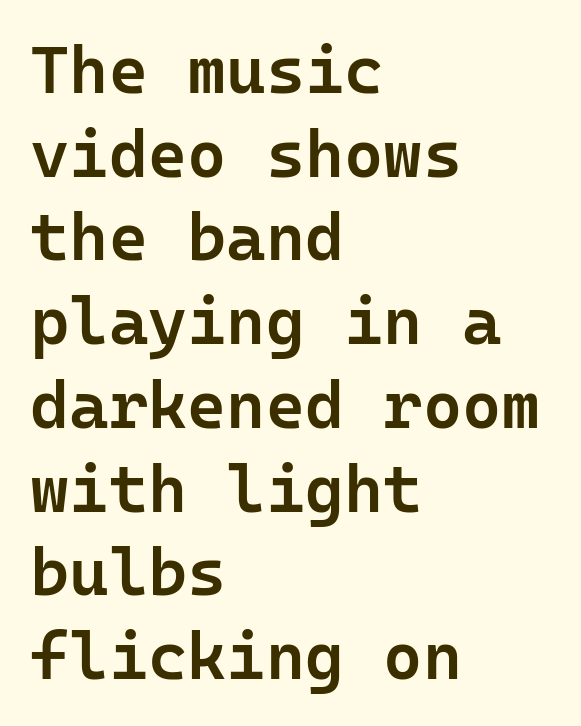
Q: Is the text bold? A: Semi-bold.
Q: Is the text italic (slanted)? A: No, it is upright.
Q: Is the typeface a serif or a sans-serif typeface? A: Sans-serif.
Q: Is the text underlined? A: No.
Q: How is the paragraph aligned? A: Left-aligned.
Q: Is the spacing between letters normal or unusually wide? A: Normal.
Q: Is the spacing between lines tight, normal or loose? A: Normal.
Q: Width (condensed, normal, or wide)? A: Normal.
Q: Stroke contrast? A: Low.
Q: x-height? A: Medium.
Q: Monospaced? A: Yes.
